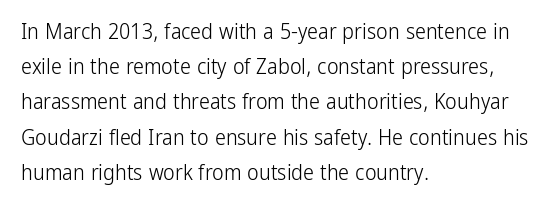
{"italic": "no", "bold": "no", "underline": "no", "align": "left", "line_spacing": "normal", "line_spacing_ratio": 1.6, "letter_spacing": "normal", "letter_spacing_em": 0.0, "glyph_px": 22}
